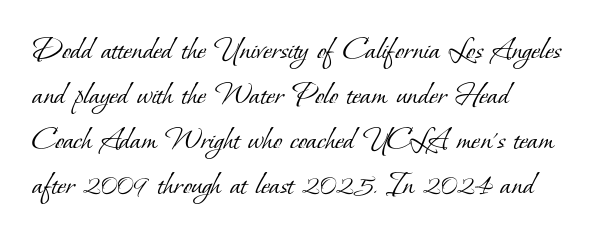
Q: Is the text bold? A: No.
Q: Is the typeface a serif or a sans-serif typeface? A: Serif.
Q: Is the text underlined? A: No.
Q: How is the paragraph aligned? A: Left-aligned.
Q: Is the spacing between letters normal or unusually wide? A: Normal.
Q: Is the spacing between lines tight, normal or loose? A: Normal.
Q: Width (condensed, normal, or wide)? A: Normal.
Q: Stroke contrast? A: Low.
Q: x-height? A: Small.
Q: Monospaced? A: No.
